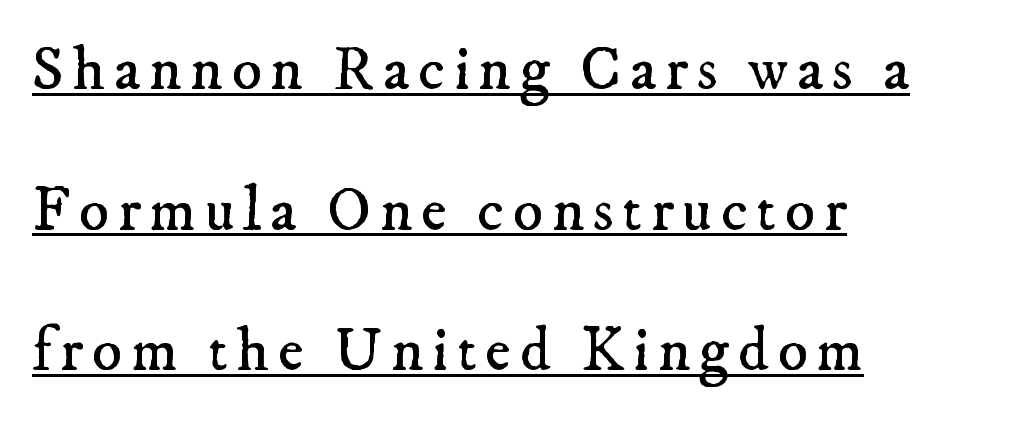
{"serif": "yes", "bold": "no", "weight": "regular", "width": "normal", "stroke_contrast": "low", "x_height": "small", "monospaced": "no", "underline": "yes", "align": "left", "line_spacing": "loose", "line_spacing_ratio": 2.27, "glyph_px": 62}
